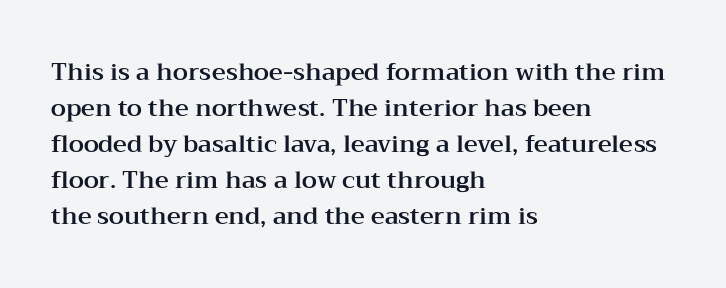
{"italic": "no", "underline": "no", "align": "left", "line_spacing": "normal", "line_spacing_ratio": 1.5, "letter_spacing": "normal", "letter_spacing_em": 0.0, "glyph_px": 24}
